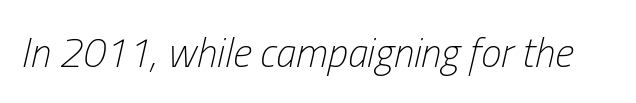
Q: Is the text bold? A: No.
Q: Is the text italic (slanted)? A: Yes, it leans right by about 13 degrees.
Q: Is the text underlined? A: No.
Q: Is the spacing between letters normal or unusually wide? A: Normal.
Q: Width (condensed, normal, or wide)? A: Condensed.
Q: Stroke contrast? A: Low.
Q: x-height? A: Medium.
Q: Monospaced? A: No.
